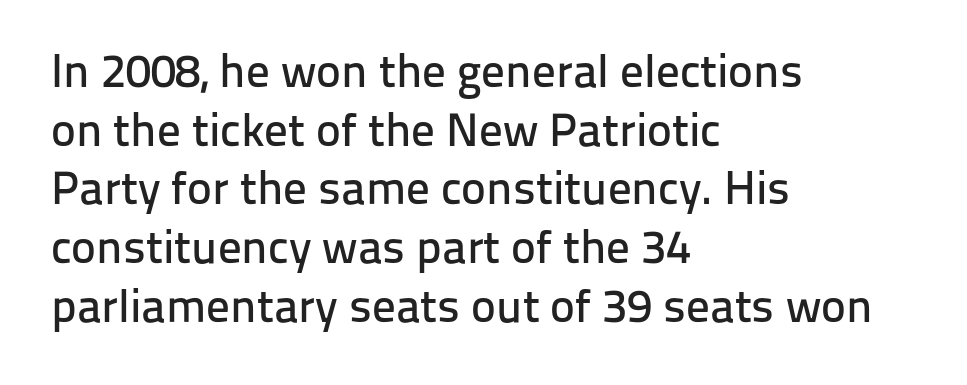
Every row of glyphs begins at an identical x-position on the left. Classification — sans serif. The letters advance in unequal steps, a hallmark of proportional type. A normal amount of white space separates one row of letters from the next. No word sits above an underline. Characters follow at the spacing the type designer built in.
